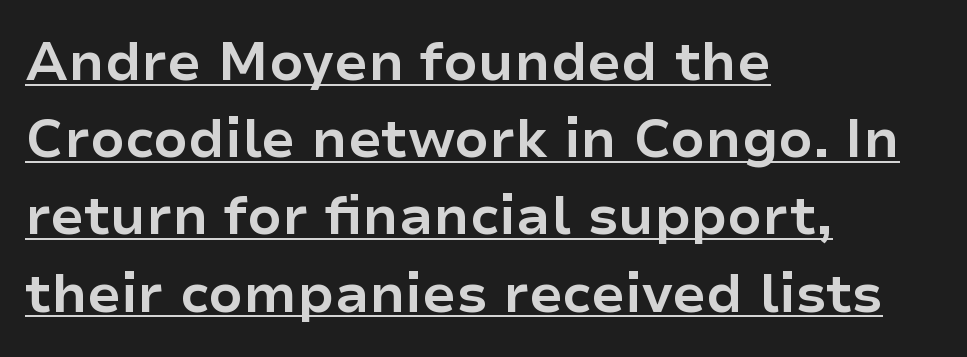
{"serif": "no", "italic": "no", "bold": "yes", "weight": "bold", "width": "normal", "stroke_contrast": "low", "x_height": "medium", "monospaced": "no", "underline": "yes", "align": "left", "line_spacing": "normal", "line_spacing_ratio": 1.43, "letter_spacing": "normal", "letter_spacing_em": 0.0, "glyph_px": 54}
